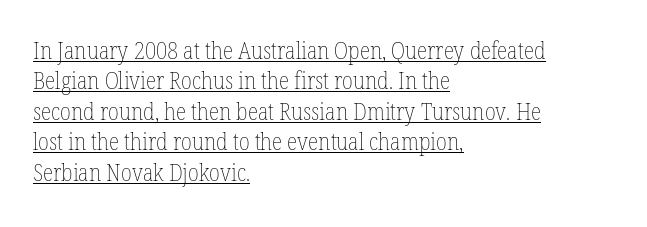
Q: Is the text bold? A: No.
Q: Is the text italic (slanted)? A: No, it is upright.
Q: Is the text underlined? A: Yes.
Q: How is the paragraph aligned? A: Left-aligned.
Q: Is the spacing between letters normal or unusually wide? A: Normal.
Q: Is the spacing between lines tight, normal or loose? A: Normal.
